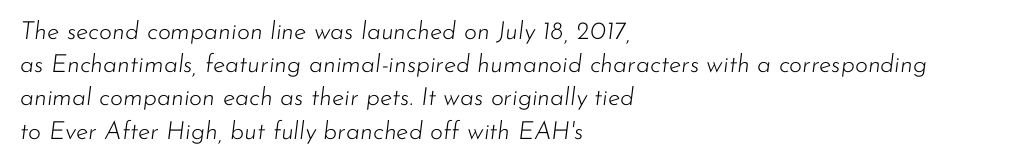
Q: Is the text bold? A: No.
Q: Is the text italic (slanted)? A: Yes, it leans right by about 7 degrees.
Q: Is the text underlined? A: No.
Q: How is the paragraph aligned? A: Left-aligned.
Q: Is the spacing between letters normal or unusually wide? A: Normal.
Q: Is the spacing between lines tight, normal or loose? A: Normal.
